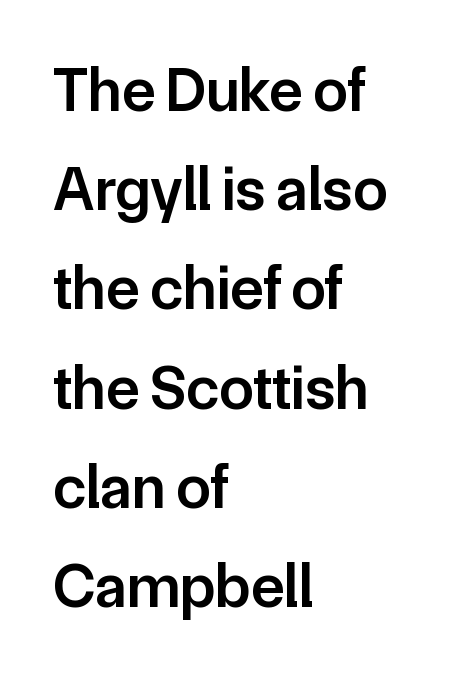
Q: Is the text bold? A: Semi-bold.
Q: Is the text italic (slanted)? A: No, it is upright.
Q: Is the typeface a serif or a sans-serif typeface? A: Sans-serif.
Q: Is the text underlined? A: No.
Q: How is the paragraph aligned? A: Left-aligned.
Q: Is the spacing between letters normal or unusually wide? A: Normal.
Q: Is the spacing between lines tight, normal or loose? A: Normal.
Q: Width (condensed, normal, or wide)? A: Normal.
Q: Stroke contrast? A: Low.
Q: x-height? A: Medium.
Q: Monospaced? A: No.
